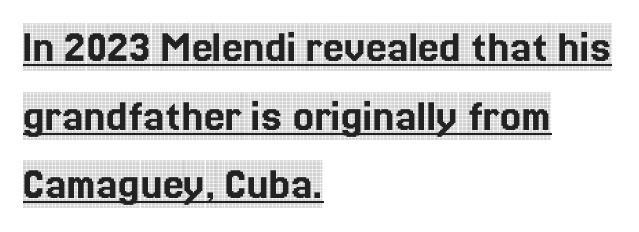
{"serif": "yes", "italic": "no", "width": "condensed", "x_height": "large", "monospaced": "no", "underline": "yes", "align": "left", "line_spacing": "normal", "line_spacing_ratio": 1.46, "letter_spacing": "normal", "letter_spacing_em": 0.0, "glyph_px": 47}
